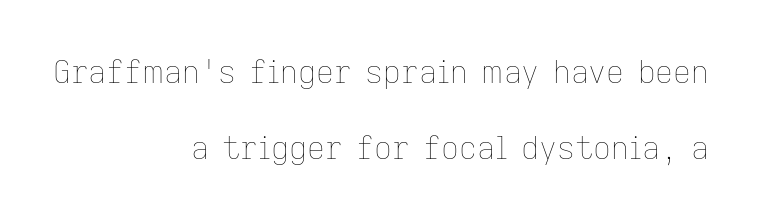
Q: Is the text bold? A: No.
Q: Is the text italic (slanted)? A: No, it is upright.
Q: Is the text underlined? A: No.
Q: How is the paragraph aligned? A: Right-aligned.
Q: Is the spacing between letters normal or unusually wide? A: Normal.
Q: Is the spacing between lines tight, normal or loose? A: Loose.
Q: Width (condensed, normal, or wide)? A: Normal.
Q: Stroke contrast? A: Low.
Q: x-height? A: Medium.
Q: Monospaced? A: No.
